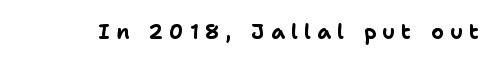
Q: Is the text bold? A: Yes.
Q: Is the text italic (slanted)? A: No, it is upright.
Q: Is the text underlined? A: No.
Q: Is the spacing between letters normal or unusually wide? A: Unusually wide.
